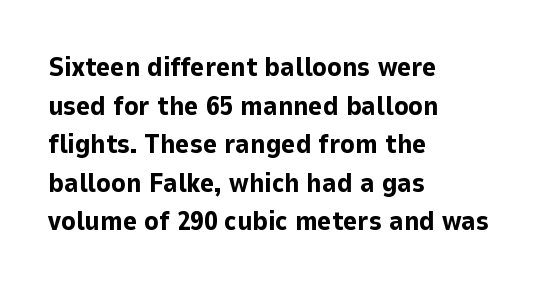
Q: Is the text bold? A: Yes.
Q: Is the text italic (slanted)? A: No, it is upright.
Q: Is the text underlined? A: No.
Q: How is the paragraph aligned? A: Left-aligned.
Q: Is the spacing between letters normal or unusually wide? A: Normal.
Q: Is the spacing between lines tight, normal or loose? A: Normal.
